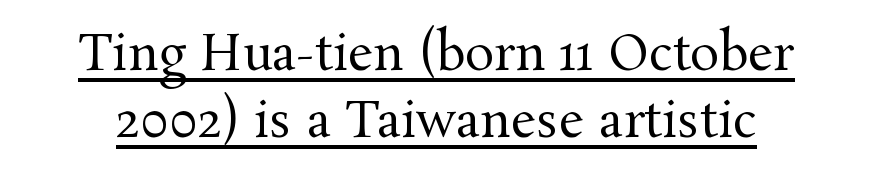
The cut favours lightness, reaching ordinary text weight at its darkest. Spacing between characters is what you'd get straight out of the box. Stroke terminals: seriffed. Think of a printed novel: that variable character pitch is what you see here.
